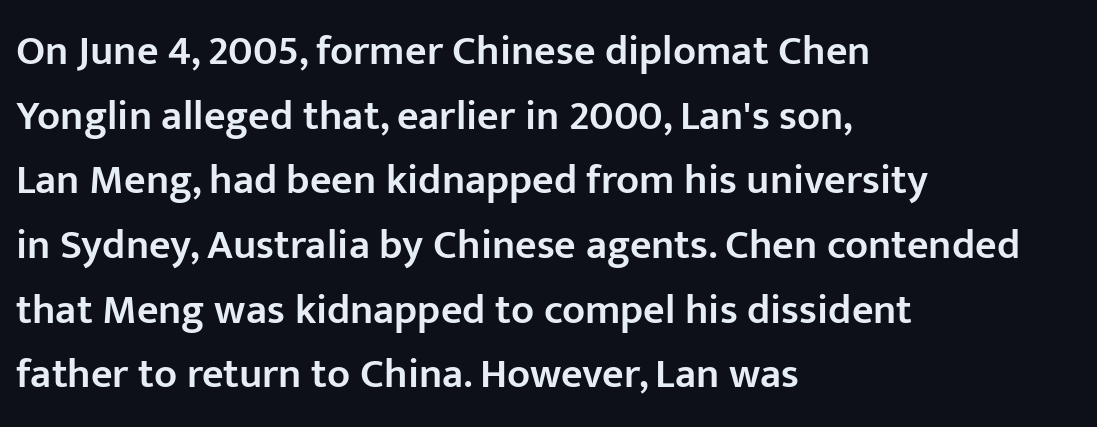
The lines sit at an ordinary, default distance from one another. This rendering leaves character spacing at its baseline value. In terms of letterform style, serifs are entirely absent. The lines are quadded left.
